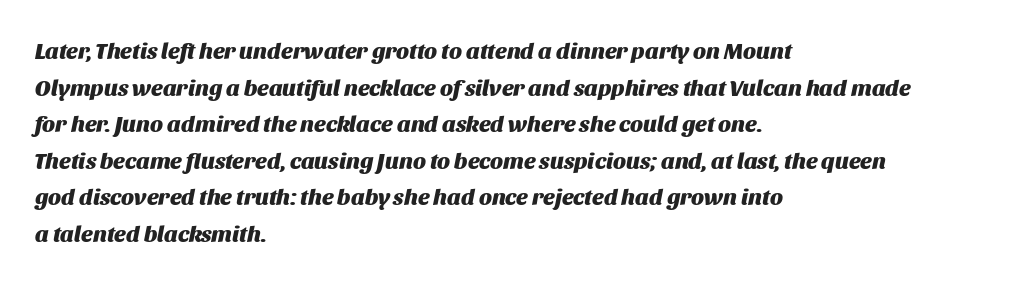
{"italic": "yes", "lean": "right", "slant_degrees": 11, "bold": "yes", "underline": "no", "align": "left", "line_spacing": "normal", "line_spacing_ratio": 1.59, "letter_spacing": "normal", "letter_spacing_em": 0.0, "glyph_px": 23}
